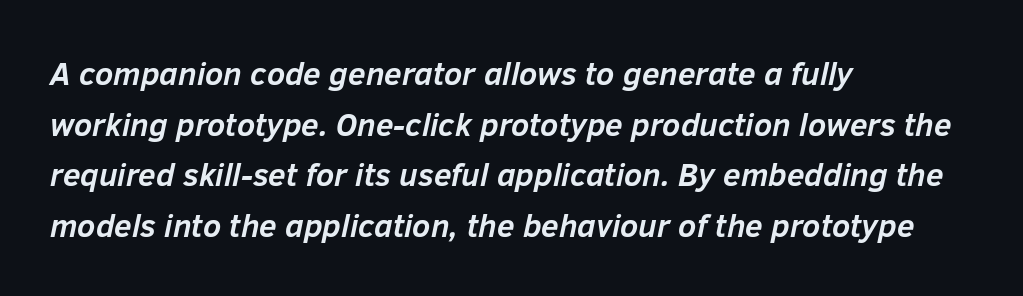
The image shows 32 px semibold type, italic (leaning right); set left-aligned, normal line spacing (1.58x), normal letter spacing, not underlined; low stroke contrast and a medium x-height.
